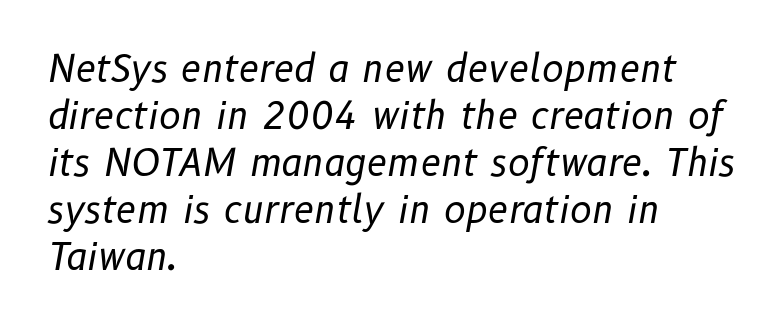
The image shows 37 px regular-weight type, italic (leaning right); set left-aligned, normal line spacing (1.27x), normal letter spacing, not underlined; low stroke contrast and a medium x-height.
